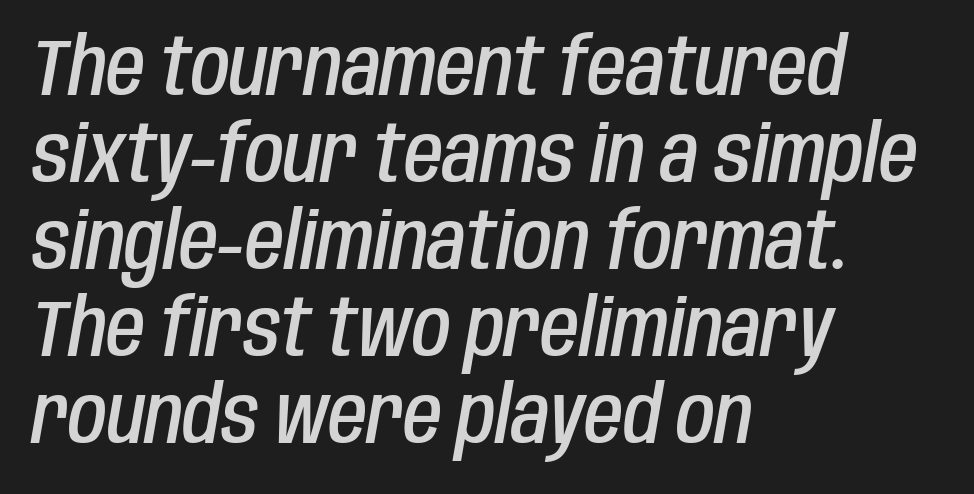
Alignment: flush left. The vertical gap from one line to the next is small. Note the varied advance widths — an 'i' is clearly narrower than an 'm'. When letters slant like this, we call the style italic.
